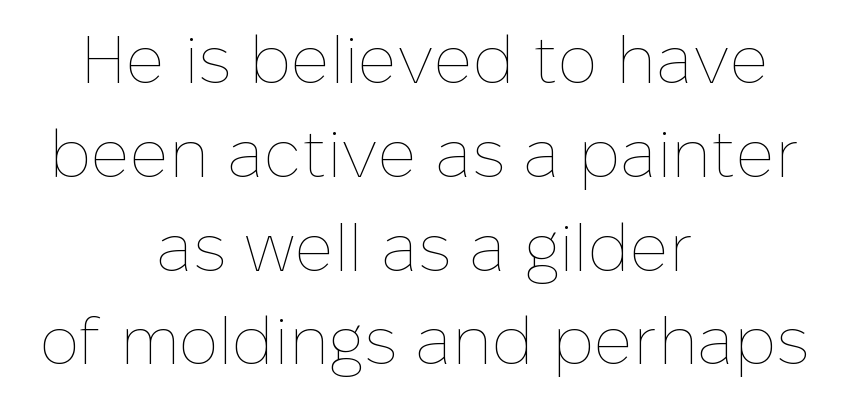
This sample keeps an unexceptional amount of space between lines. Notice how the stems are strictly vertical — no italics here. Weight: in the light-to-regular range. The specimen omits any rule beneath the text block's lines. Do the characters align in a grid? No, the font is proportional. Layout note: lines centered.
